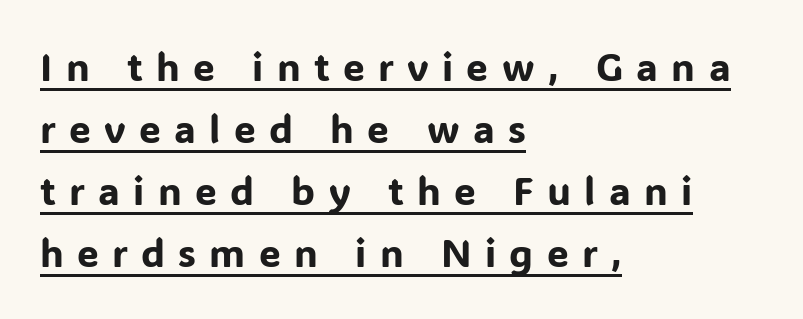
Q: Is the text italic (slanted)? A: No, it is upright.
Q: Is the typeface a serif or a sans-serif typeface? A: Sans-serif.
Q: Is the text underlined? A: Yes.
Q: How is the paragraph aligned? A: Left-aligned.
Q: Is the spacing between letters normal or unusually wide? A: Unusually wide.
Q: Is the spacing between lines tight, normal or loose? A: Normal.
Q: Width (condensed, normal, or wide)? A: Normal.
Q: Stroke contrast? A: Low.
Q: x-height? A: Medium.
Q: Monospaced? A: No.
